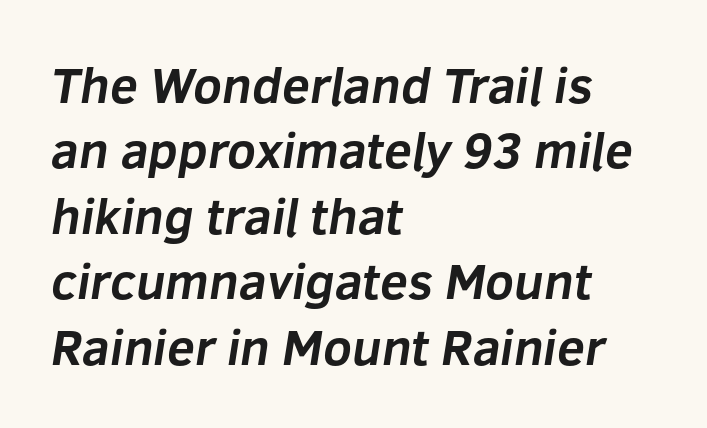
{"serif": "no", "bold": "yes", "weight": "bold", "width": "normal", "stroke_contrast": "low", "x_height": "medium", "monospaced": "no", "underline": "no", "align": "left", "line_spacing": "normal", "line_spacing_ratio": 1.31, "letter_spacing": "normal", "letter_spacing_em": 0.0, "glyph_px": 50}
